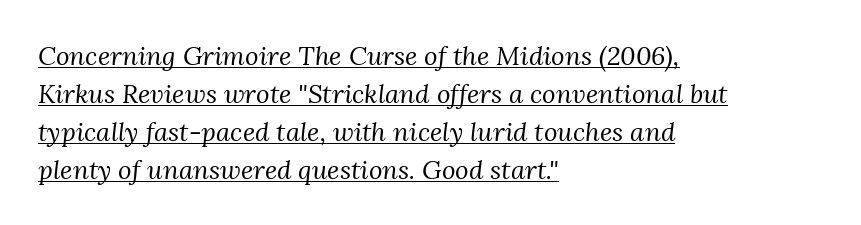
The image shows 26 px text type, italic (leaning right); set left-aligned, normal line spacing (1.46x), normal letter spacing, underlined.
